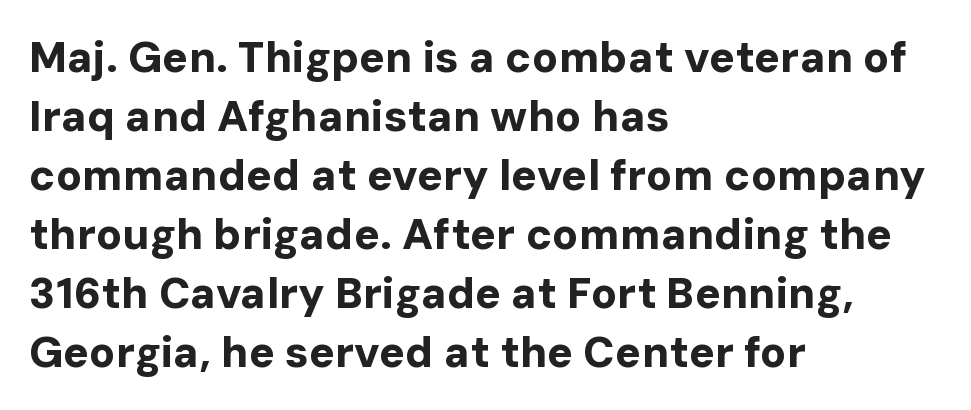
The image shows 43 px bold sans-serif type, upright; set left-aligned, normal line spacing (1.37x), normal letter spacing, not underlined; low stroke contrast and a medium x-height.
